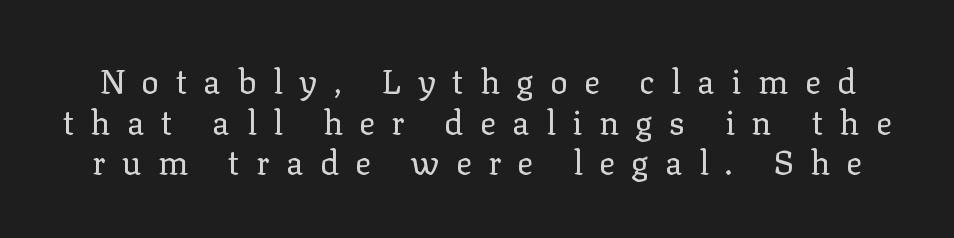
Characters follow at a spacing far wider than the type designer built in. The letters carry serifs — small finishing strokes at the ends of their stems. Notice how the stems are strictly vertical — no italics here. A bare baseline throughout the passage.
